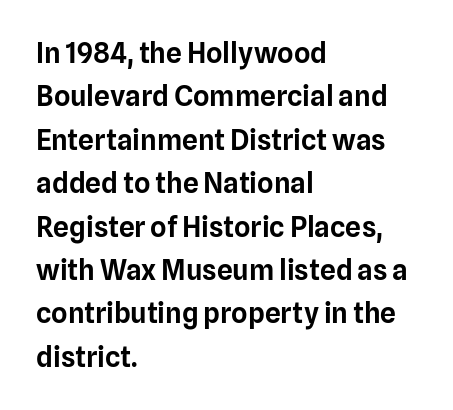
The image shows 28 px sans-serif type, upright; set left-aligned, normal line spacing (1.55x), normal letter spacing, not underlined; low stroke contrast and a medium x-height.
